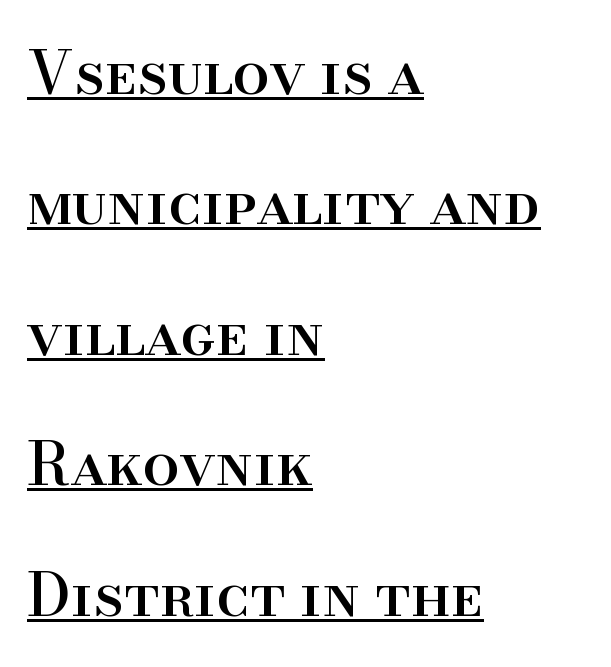
{"serif": "yes", "italic": "no", "width": "normal", "stroke_contrast": "high", "x_height": "small", "monospaced": "no", "underline": "yes", "align": "left", "line_spacing": "loose", "line_spacing_ratio": 2.21, "letter_spacing": "normal", "letter_spacing_em": 0.0, "glyph_px": 59}
